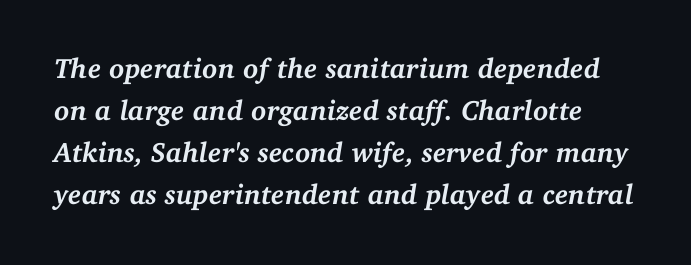
The image shows 28 px semibold serif type, italic (leaning right); set normal line spacing (1.5x), normal letter spacing, not underlined; medium stroke contrast and a medium x-height.
